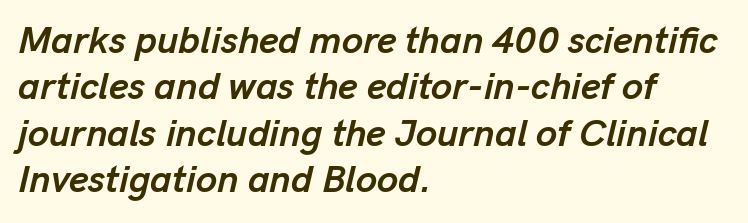
{"italic": "yes", "lean": "right", "slant_degrees": 13, "bold": "yes", "weight": "semibold", "width": "normal", "stroke_contrast": "low", "x_height": "medium", "monospaced": "no", "underline": "no", "align": "left", "line_spacing_ratio": 1.22, "letter_spacing": "normal", "letter_spacing_em": 0.0, "glyph_px": 38}
